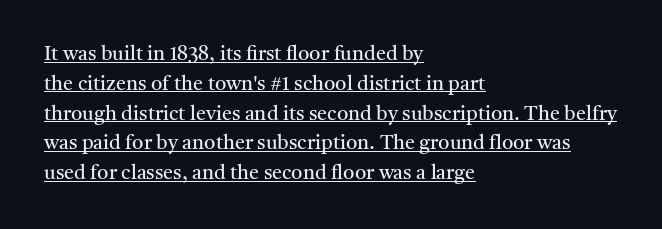
The image shows 20 px text type, upright; set left-aligned, normal line spacing (1.49x), normal letter spacing, underlined.
